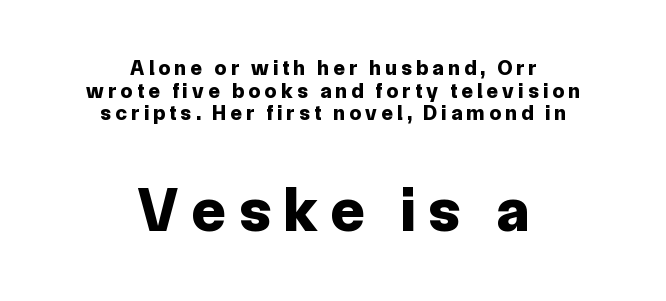
A typesetter would call this heavily tracked-out type. The foot of each line stays bare and open. Vertically, the passage feels compressed, each row crowding the next. Examine the stroke ends and you'll find no serifs.
